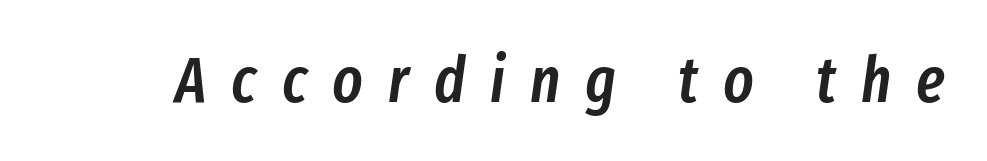
The image shows 64 px semibold, condensed type, italic (leaning right); set unusually wide letter spacing (+0.39 em), not underlined; low stroke contrast and a medium x-height.
